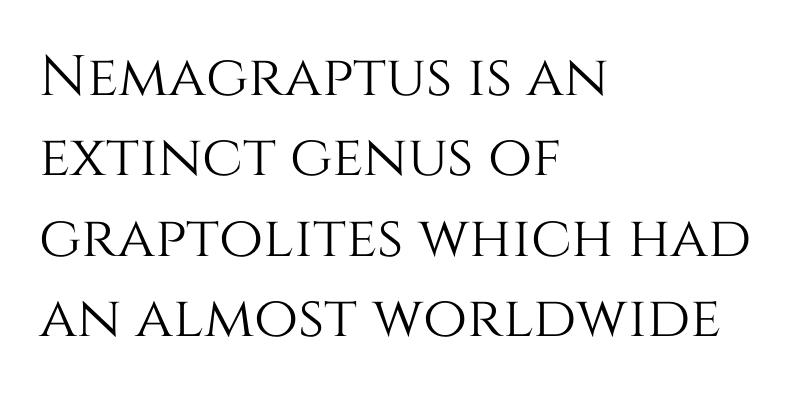
Decoration check: the copy has no underline. This block has exactly the height ordinary leading produces. Observe the ordinary spacing: letters are neighbours, not strangers. Designer's note — italics off, roman on. Here the designer chose a conventional face with non-uniform glyph widths. Caption: multi-line text, flush left, ragged right.
